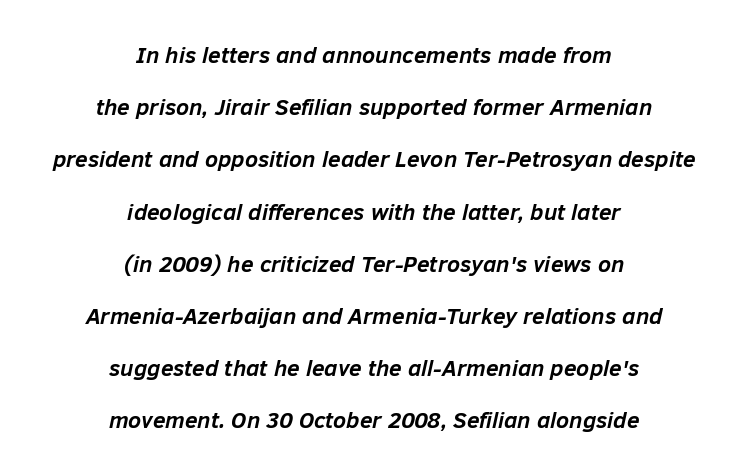
The image shows 23 px bold type, italic (leaning right); set centered, loose line spacing (2.27x), normal letter spacing, not underlined.
